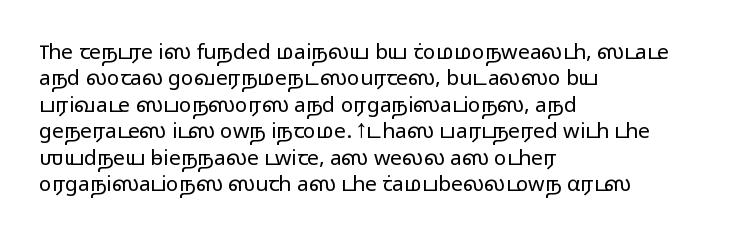
The rendering uses a moderate line-height, typical for paragraphs. Only glyphs here, with clear space below each row. The passage is arranged the way most books set body copy — flush left. Spacing between characters is what you'd get straight out of the box.
